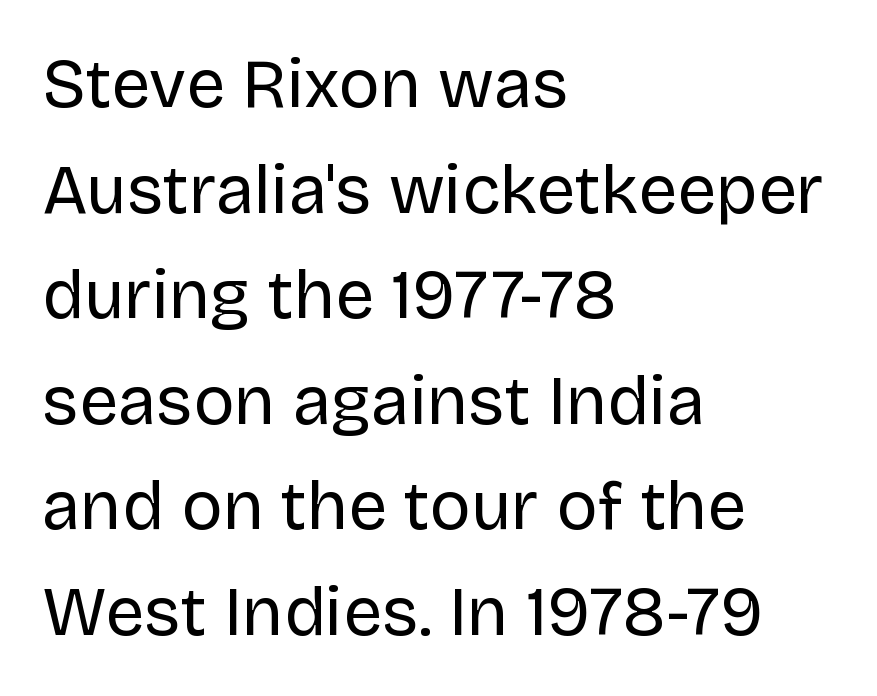
The lettering stays uniformly vertical, giving the passage a roman look. A student would call this left alignment; a typographer would say flush left, rag right. Is this a heavy cut? Hardly; it is regular or lighter. Just letters on the line, the space beneath them empty. Students, observe: this is what conventionally led text looks like. Varying glyph widths throughout — classic text-font behaviour.
